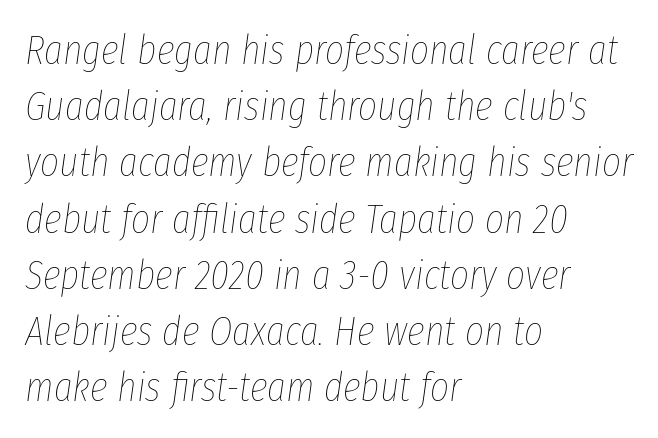
{"italic": "yes", "lean": "right", "slant_degrees": 8, "bold": "no", "weight": "thin", "width": "condensed", "stroke_contrast": "low", "x_height": "medium", "monospaced": "no", "underline": "no", "align": "left", "line_spacing": "normal", "line_spacing_ratio": 1.37, "letter_spacing": "normal", "letter_spacing_em": 0.0, "glyph_px": 41}
